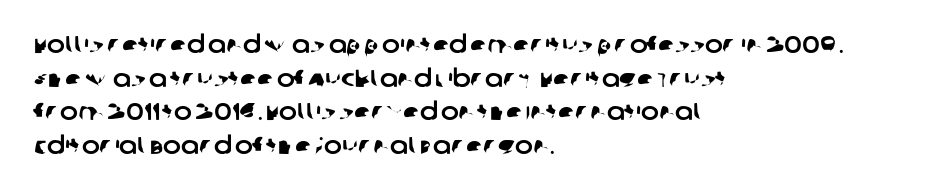
Anything drawn beneath the words? Only blank space. Horizontal bands of white between lines are of average thickness. Compared with typical body copy, the letter spacing here is the same. The setting favours the left margin, as ordinary paragraphs usually do.
